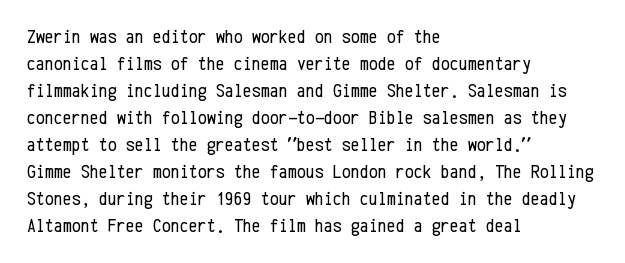
This sample uses an upright cut, with every glyph sitting square on the baseline. Reading down the column, the eye jumps a familiar distance to each next line. The horizontal fit of the characters is conventional and even. This is not heavy type; no bold has been used.
